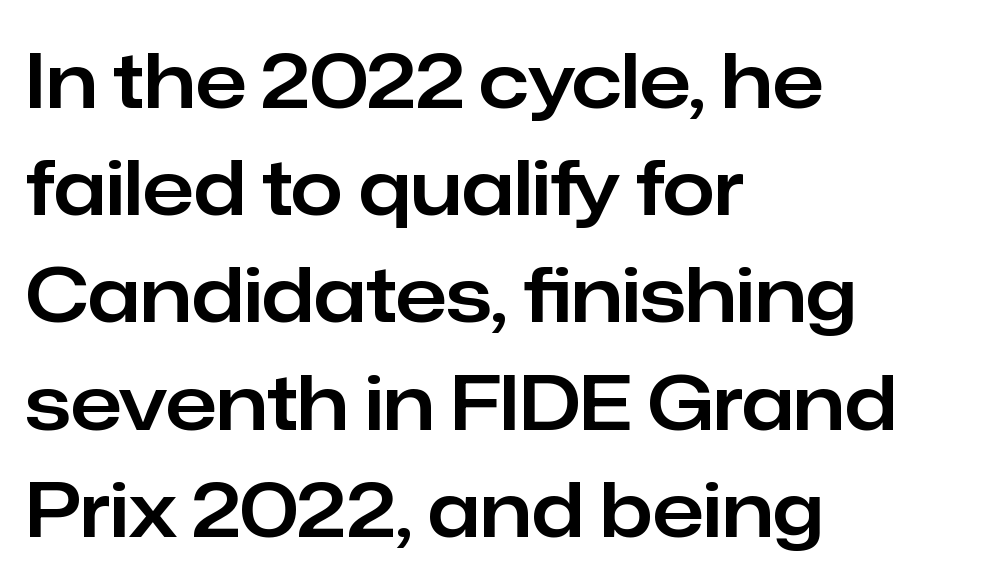
There is no visible air inserted between adjacent glyphs. Unlike a traditional serif, this face leaves its strokes unadorned. The baseline area is clear. The rag falls on the right side of this text block.
